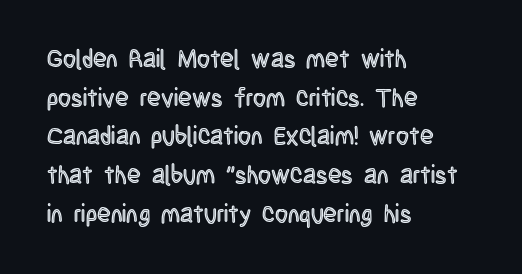
Inter-character spacing is left at the font's built-in metrics. Quick note: underline off. Horizontal alignment here is leftward, the default for most running prose. Posture: vertical. Line spacing here is normal.
